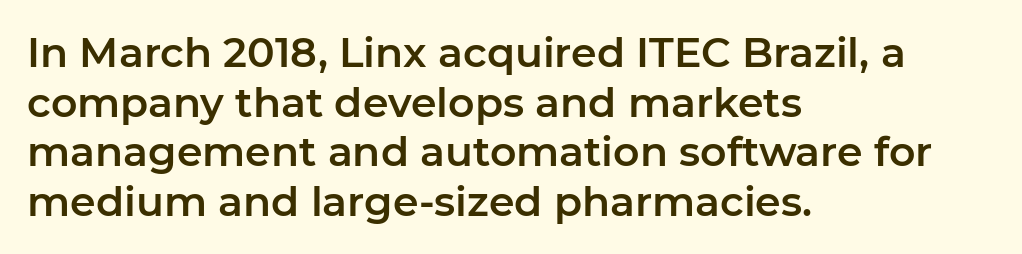
The letters advance in unequal steps, a hallmark of proportional type. Unlike italic type, these characters show no tilt at all. Compared with a centered layout, this one pins lines to the left instead. Classification — sans serif. The tracking reads as untouched default to a designer's eye.
